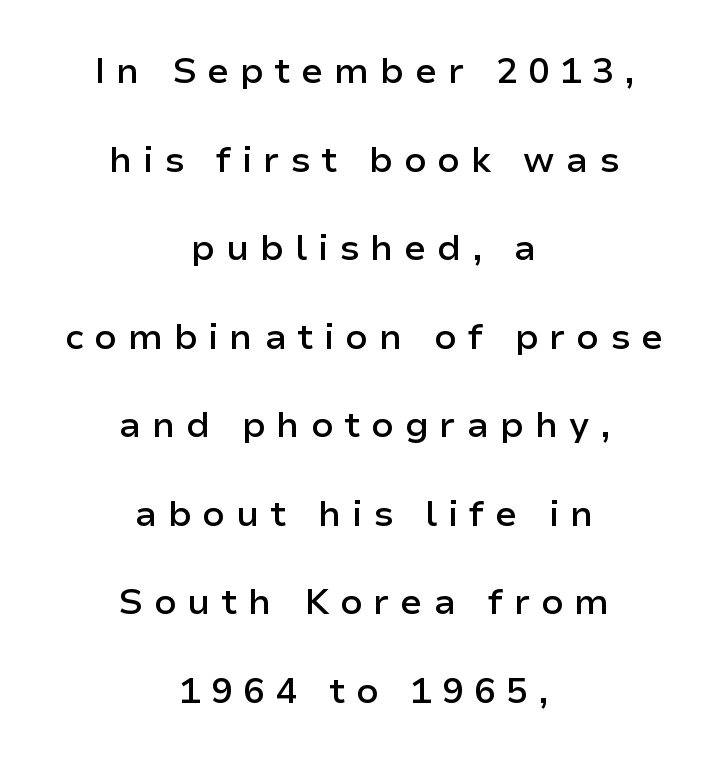
Q: Is the text bold? A: Semi-bold.
Q: Is the text italic (slanted)? A: No, it is upright.
Q: Is the typeface a serif or a sans-serif typeface? A: Sans-serif.
Q: Is the text underlined? A: No.
Q: How is the paragraph aligned? A: Centered.
Q: Is the spacing between letters normal or unusually wide? A: Unusually wide.
Q: Is the spacing between lines tight, normal or loose? A: Loose.
Q: Width (condensed, normal, or wide)? A: Normal.
Q: Stroke contrast? A: Low.
Q: x-height? A: Medium.
Q: Monospaced? A: No.
